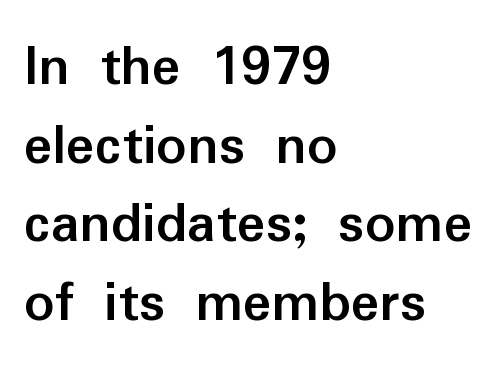
Q: Is the text bold? A: Yes.
Q: Is the text italic (slanted)? A: No, it is upright.
Q: Is the typeface a serif or a sans-serif typeface? A: Sans-serif.
Q: Is the text underlined? A: No.
Q: How is the paragraph aligned? A: Left-aligned.
Q: Is the spacing between letters normal or unusually wide? A: Normal.
Q: Is the spacing between lines tight, normal or loose? A: Normal.
Q: Width (condensed, normal, or wide)? A: Normal.
Q: Stroke contrast? A: Low.
Q: x-height? A: Medium.
Q: Monospaced? A: No.
